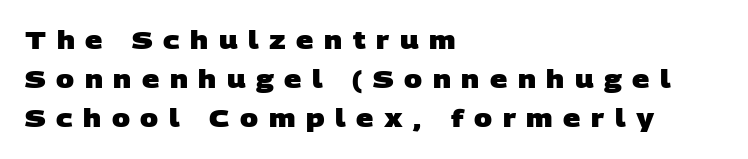
Q: Is the text bold? A: Yes.
Q: Is the text underlined? A: No.
Q: How is the paragraph aligned? A: Left-aligned.
Q: Is the spacing between letters normal or unusually wide? A: Unusually wide.
Q: Is the spacing between lines tight, normal or loose? A: Normal.
